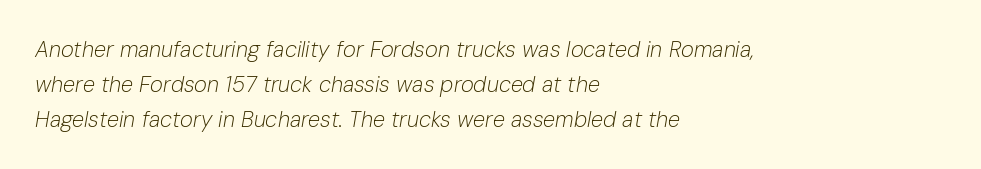
Q: Is the text bold? A: No.
Q: Is the text italic (slanted)? A: Yes, it leans right by about 10 degrees.
Q: Is the text underlined? A: No.
Q: How is the paragraph aligned? A: Left-aligned.
Q: Is the spacing between letters normal or unusually wide? A: Normal.
Q: Is the spacing between lines tight, normal or loose? A: Normal.
